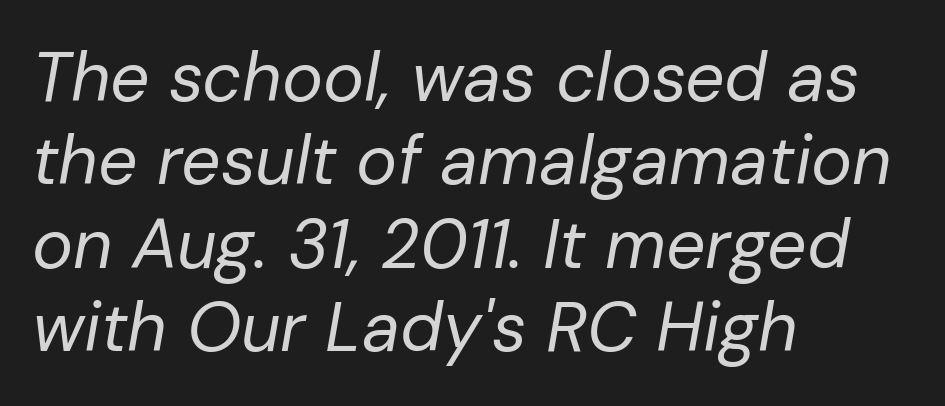
The image shows 69 px regular-weight type, italic (leaning right); set left-aligned, line spacing 1.21x, normal letter spacing, not underlined; low stroke contrast and a medium x-height.
